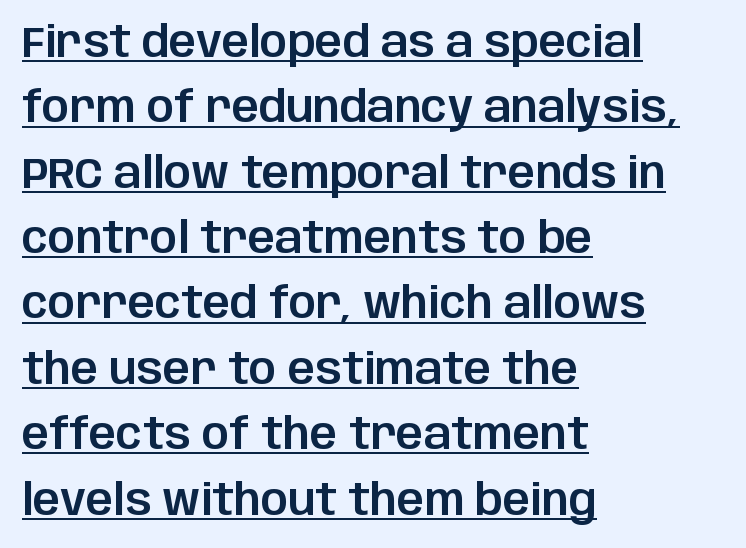
Note: no serifs on the glyphs. Upright lettering throughout. This sample uses plain, unmodified letter spacing. The specimen includes a rule beneath the text block's lines. Notice how descenders clear the ascenders below comfortably — that's standard leading. Varying glyph widths throughout — classic text-font behaviour.
